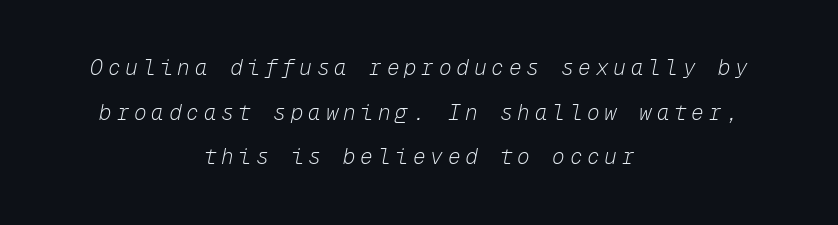
{"italic": "yes", "lean": "right", "slant_degrees": 12, "bold": "no", "underline": "no", "align": "center", "line_spacing": "loose", "line_spacing_ratio": 2.13, "letter_spacing": "wide", "letter_spacing_em": 0.23, "glyph_px": 21}
